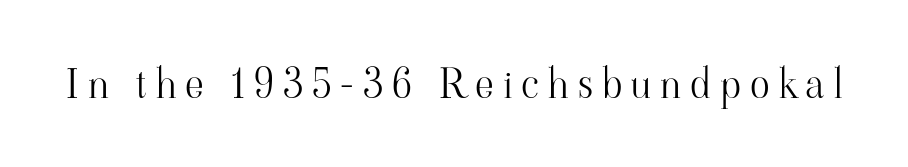
Characters remain perfectly vertical along every line. Regarding serifs, this sample has them. The glyphs are unaccompanied by any horizontal stroke below them. This is not heavy type; no bold has been used. Students, note that the glyphs here are deliberately spaced far apart.
